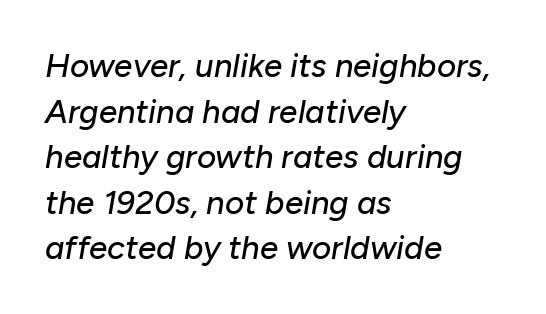
The typography opts for an oblique posture over an upright one. Default kerning and tracking; the words read as compact shapes. Students, observe: this is what conventionally led text looks like. The ragged edge is on the right, which tells us the setting is flush left. The specimen omits any rule beneath the text block's lines. The rendering uses natural spacing where letterforms have individual widths.
